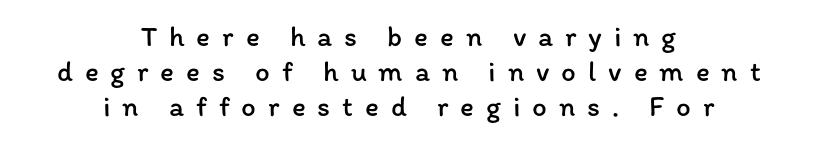
Every row of glyphs is offset so its center matches the block's center. A typesetter would mark this as roman, not italic. The glyphs are unaccompanied by any horizontal stroke below them. The gaps between neighbouring characters are conspicuously large.
